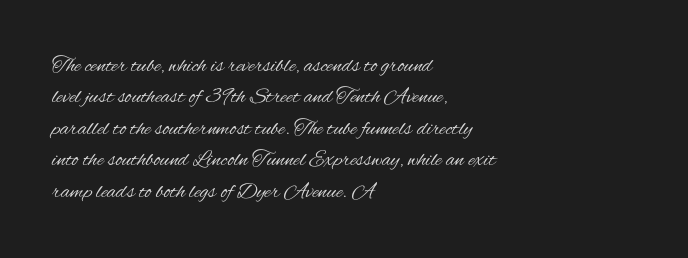
Q: Is the text bold? A: No.
Q: Is the text italic (slanted)? A: Yes.
Q: Is the text underlined? A: No.
Q: How is the paragraph aligned? A: Left-aligned.
Q: Is the spacing between letters normal or unusually wide? A: Normal.
Q: Is the spacing between lines tight, normal or loose? A: Normal.
